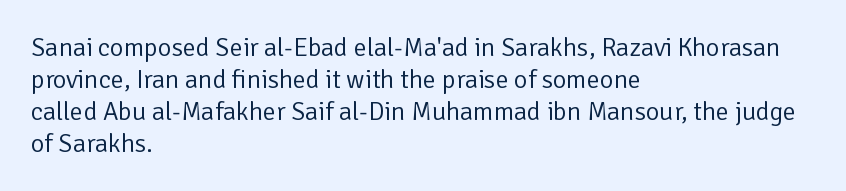
The passage shown is not underscored anywhere. Words appear dense and cohesive because spacing is normal. Alignment: flush left. Unlike italic type, these characters show no tilt at all.
